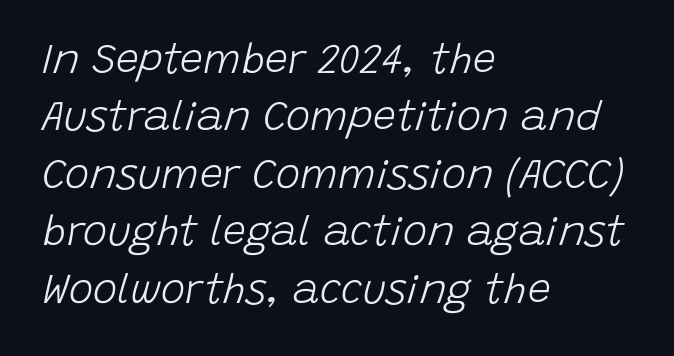
{"italic": "yes", "lean": "right", "slant_degrees": 15, "bold": "no", "weight": "light", "width": "normal", "stroke_contrast": "low", "x_height": "large", "monospaced": "no", "underline": "no", "align": "left", "line_spacing": "normal", "line_spacing_ratio": 1.4, "letter_spacing": "normal", "letter_spacing_em": 0.0, "glyph_px": 41}
